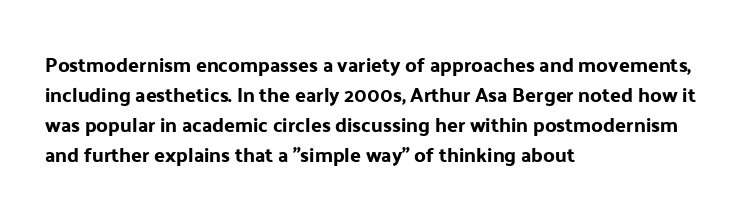
The passage shown has conventional tracking throughout. Is there much room between lines? A standard amount, neither cramped nor airy. This is the regular roman posture of the typeface. Plain, unruled lines of type. Typeset ragged right — the left edge is the straight one.
